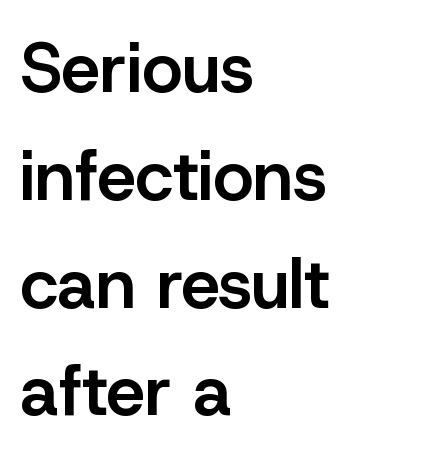
{"serif": "no", "italic": "no", "bold": "semi", "weight": "semibold", "width": "normal", "stroke_contrast": "low", "x_height": "medium", "monospaced": "no", "underline": "no", "align": "left", "line_spacing": "normal", "line_spacing_ratio": 1.54, "letter_spacing": "normal", "letter_spacing_em": 0.0, "glyph_px": 70}
